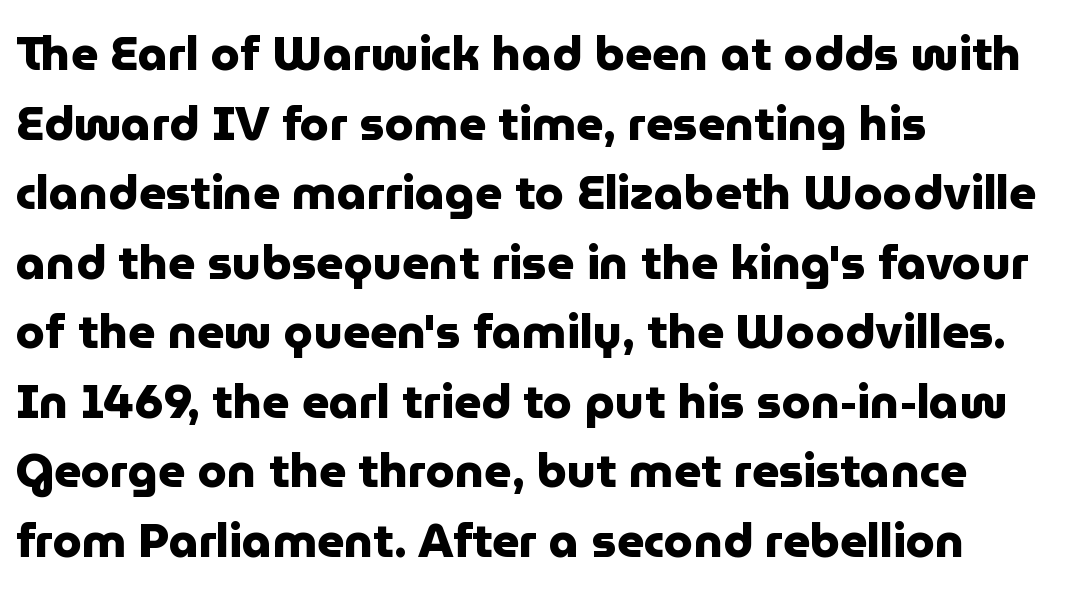
Q: Is the text bold? A: Yes.
Q: Is the text italic (slanted)? A: No, it is upright.
Q: Is the typeface a serif or a sans-serif typeface? A: Sans-serif.
Q: Is the text underlined? A: No.
Q: How is the paragraph aligned? A: Left-aligned.
Q: Is the spacing between letters normal or unusually wide? A: Normal.
Q: Is the spacing between lines tight, normal or loose? A: Normal.
Q: Width (condensed, normal, or wide)? A: Normal.
Q: Stroke contrast? A: Low.
Q: x-height? A: Medium.
Q: Monospaced? A: No.
